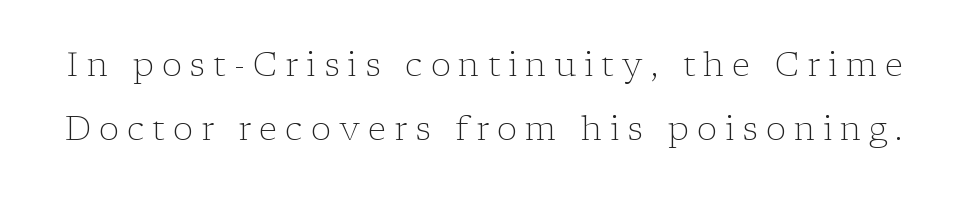
{"serif": "yes", "italic": "no", "bold": "no", "weight": "light", "width": "normal", "stroke_contrast": "low", "x_height": "medium", "monospaced": "no", "underline": "no", "line_spacing_ratio": 1.88, "letter_spacing": "wide", "letter_spacing_em": 0.23, "glyph_px": 34}
